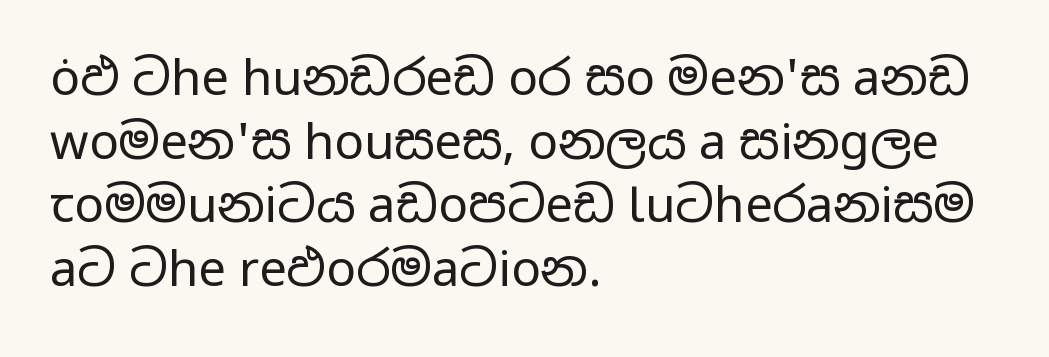
Varying glyph widths throughout — classic text-font behaviour. No chunkiness to these letters — they're not bold. Does the copy run flush right? No — it runs flush left. No feet cap the strokes, marking this as sans-serif type. Lines of text with bare space underneath.
